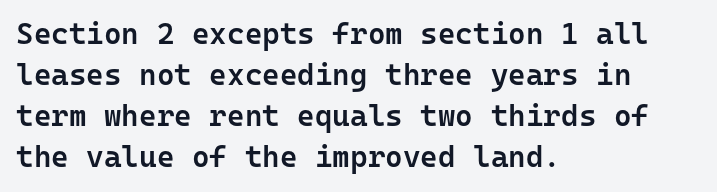
{"serif": "no", "italic": "no", "bold": "semi", "weight": "semibold", "width": "normal", "stroke_contrast": "low", "x_height": "medium", "monospaced": "yes", "underline": "no", "align": "left", "line_spacing": "normal", "line_spacing_ratio": 1.37, "letter_spacing": "normal", "letter_spacing_em": 0.0, "glyph_px": 30}
